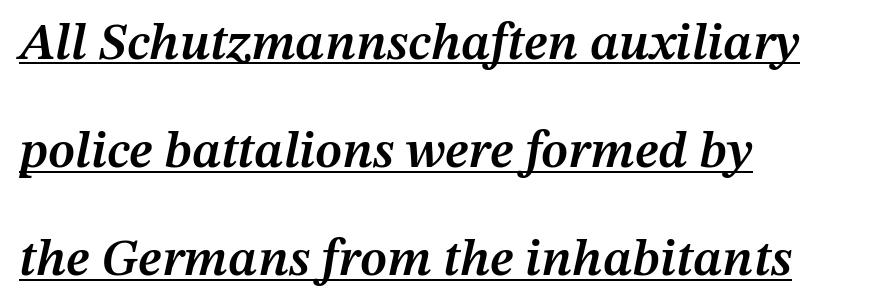
Here the designer chose a conventional face with non-uniform glyph widths. If you drew a line through each stem, it would be angled. The passage shown stacks its lines with a broad gap. Default kerning and tracking; the words read as compact shapes. Is there an underline? Yes — a line sits under the letters. A somewhat darkened texture: the type is semibold rather than bold.
